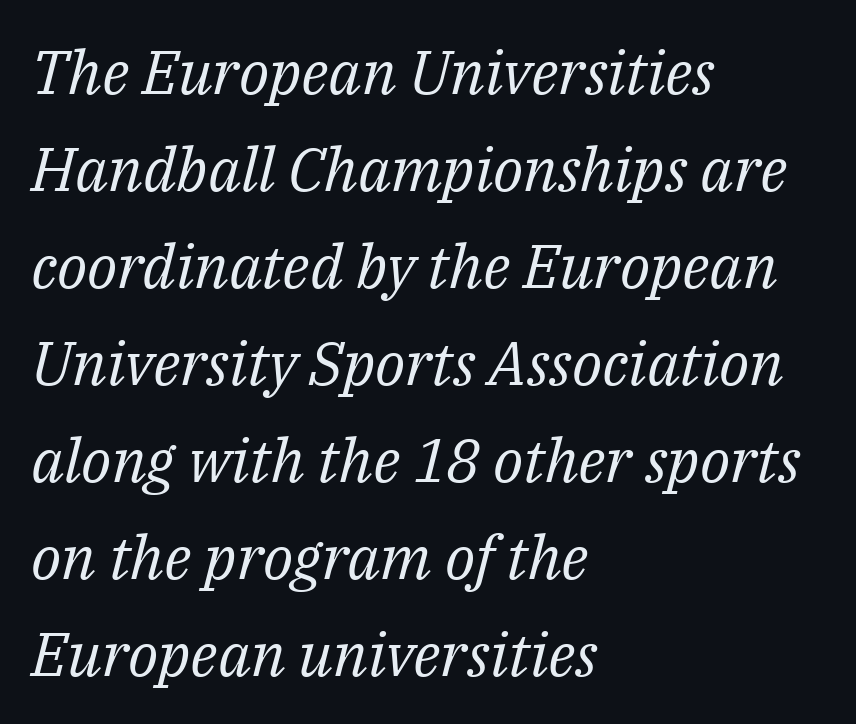
The image shows 61 px regular-weight serif type, italic (leaning right); set left-aligned, normal line spacing (1.59x), normal letter spacing, not underlined; medium stroke contrast and a medium x-height.
